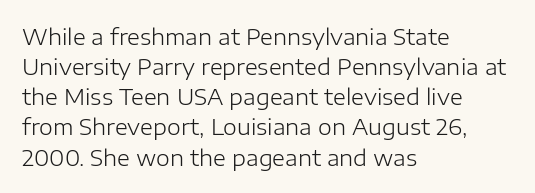
{"italic": "no", "bold": "no", "underline": "no", "align": "left", "line_spacing": "normal", "line_spacing_ratio": 1.37, "letter_spacing": "normal", "letter_spacing_em": 0.0, "glyph_px": 22}
